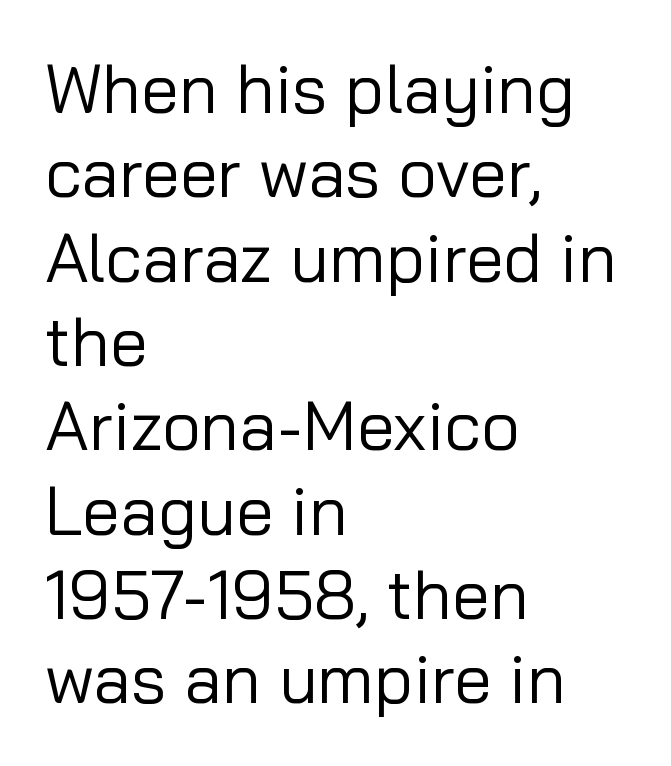
{"serif": "no", "italic": "no", "bold": "no", "weight": "regular", "width": "normal", "stroke_contrast": "low", "x_height": "medium", "monospaced": "no", "underline": "no", "align": "left", "line_spacing_ratio": 1.24, "letter_spacing": "normal", "letter_spacing_em": 0.0, "glyph_px": 68}
